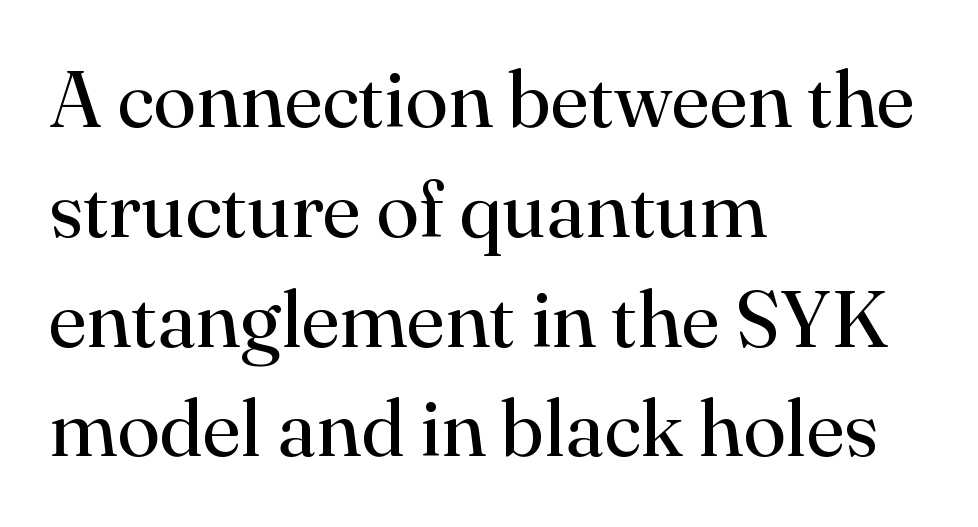
{"serif": "yes", "italic": "no", "bold": "no", "weight": "regular", "width": "normal", "stroke_contrast": "high", "x_height": "small", "monospaced": "no", "underline": "no", "align": "left", "line_spacing": "normal", "line_spacing_ratio": 1.39, "letter_spacing": "normal", "letter_spacing_em": 0.0, "glyph_px": 79}
